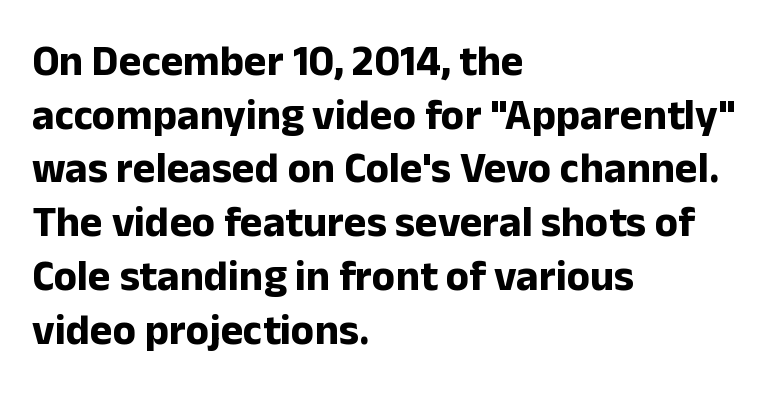
{"serif": "no", "italic": "no", "bold": "yes", "weight": "bold", "width": "normal", "stroke_contrast": "low", "x_height": "medium", "monospaced": "no", "underline": "no", "align": "left", "line_spacing": "normal", "line_spacing_ratio": 1.25, "letter_spacing": "normal", "letter_spacing_em": 0.0, "glyph_px": 43}
